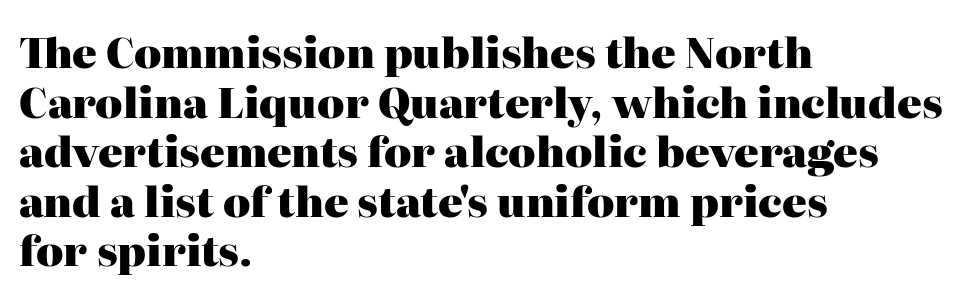
Line starts are locked; line ends wander. Upright lettering throughout. The rendering uses a bold face; every stroke is thick and dark. Nobody drew a line under any word here. Compared with typical body copy, the letter spacing here is the same. The text was rendered using a seriffed face with decorative stroke endings.
